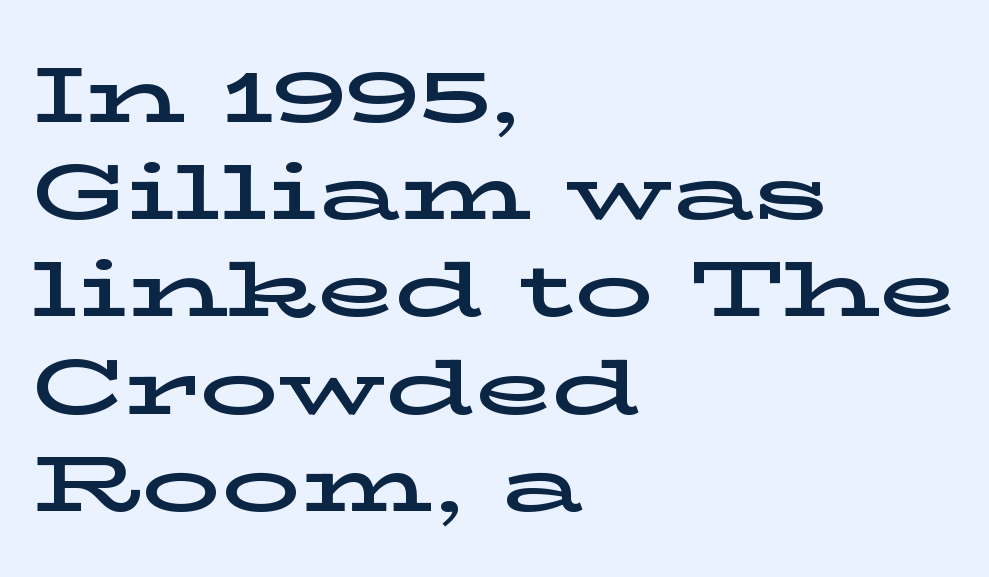
Q: Is the text italic (slanted)? A: No, it is upright.
Q: Is the typeface a serif or a sans-serif typeface? A: Serif.
Q: Is the text underlined? A: No.
Q: How is the paragraph aligned? A: Left-aligned.
Q: Is the spacing between letters normal or unusually wide? A: Normal.
Q: Width (condensed, normal, or wide)? A: Wide.
Q: Stroke contrast? A: Low.
Q: x-height? A: Medium.
Q: Monospaced? A: No.
